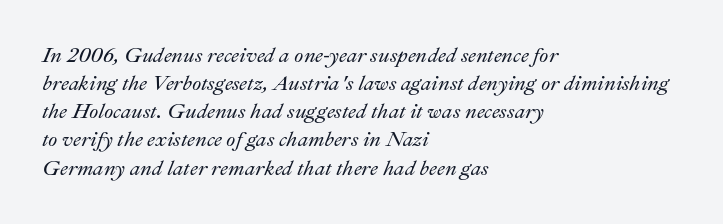
The image shows 21 px text type, italic (leaning right); set left-aligned, normal line spacing (1.34x), normal letter spacing, not underlined.
